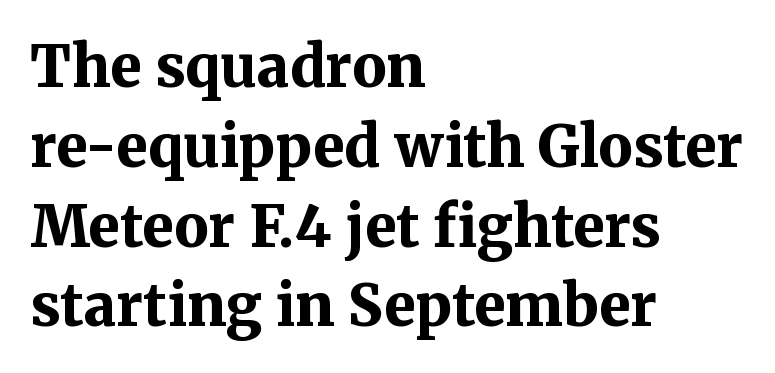
Q: Is the text bold? A: Yes.
Q: Is the text italic (slanted)? A: No, it is upright.
Q: Is the typeface a serif or a sans-serif typeface? A: Serif.
Q: Is the text underlined? A: No.
Q: How is the paragraph aligned? A: Left-aligned.
Q: Is the spacing between letters normal or unusually wide? A: Normal.
Q: Is the spacing between lines tight, normal or loose? A: Normal.
Q: Width (condensed, normal, or wide)? A: Normal.
Q: Stroke contrast? A: Medium.
Q: x-height? A: Medium.
Q: Monospaced? A: No.
